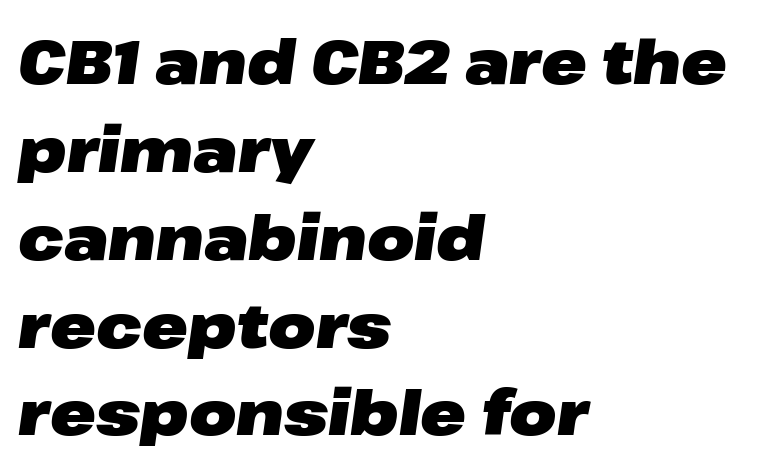
{"italic": "yes", "lean": "right", "slant_degrees": 8, "bold": "yes", "weight": "heavy", "width": "wide", "stroke_contrast": "low", "x_height": "medium", "monospaced": "no", "underline": "no", "align": "left", "line_spacing": "normal", "line_spacing_ratio": 1.44, "letter_spacing": "normal", "letter_spacing_em": 0.0, "glyph_px": 61}
